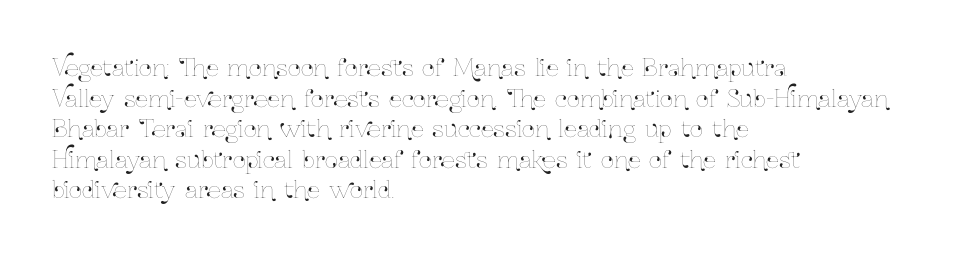
Q: Is the text italic (slanted)? A: No, it is upright.
Q: Is the text underlined? A: No.
Q: How is the paragraph aligned? A: Left-aligned.
Q: Is the spacing between letters normal or unusually wide? A: Normal.
Q: Is the spacing between lines tight, normal or loose? A: Normal.
